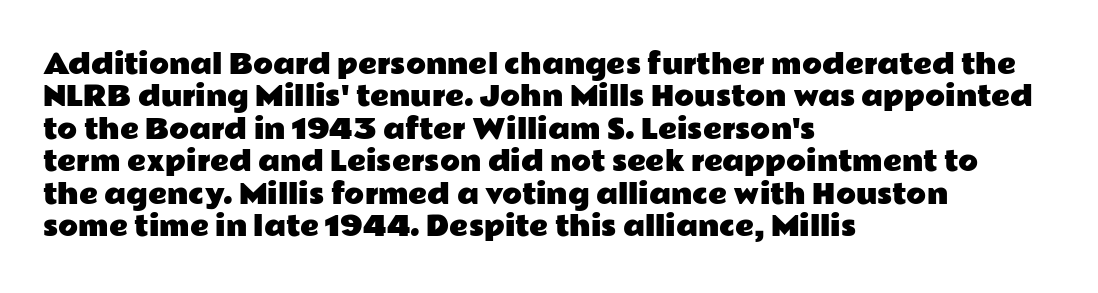
{"italic": "no", "underline": "no", "align": "left", "line_spacing": "normal", "line_spacing_ratio": 1.25, "letter_spacing": "normal", "letter_spacing_em": 0.0, "glyph_px": 26}
